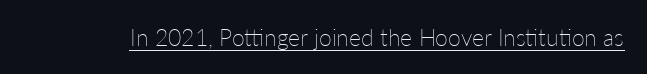
{"italic": "no", "bold": "no", "underline": "yes", "letter_spacing": "normal", "letter_spacing_em": 0.0, "glyph_px": 23}
